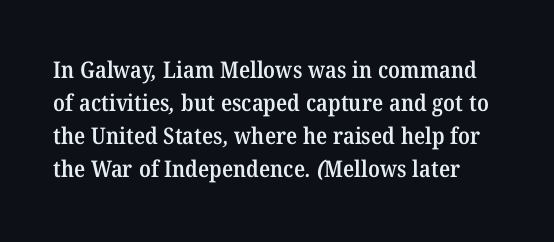
The image shows 23 px text type; set normal line spacing (1.43x), normal letter spacing, not underlined.
